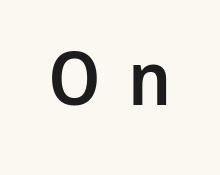
Q: Is the text bold? A: Semi-bold.
Q: Is the text italic (slanted)? A: No, it is upright.
Q: Is the typeface a serif or a sans-serif typeface? A: Sans-serif.
Q: Is the text underlined? A: No.
Q: Is the spacing between letters normal or unusually wide? A: Unusually wide.
Q: Width (condensed, normal, or wide)? A: Normal.
Q: Stroke contrast? A: Low.
Q: x-height? A: Medium.
Q: Monospaced? A: No.
